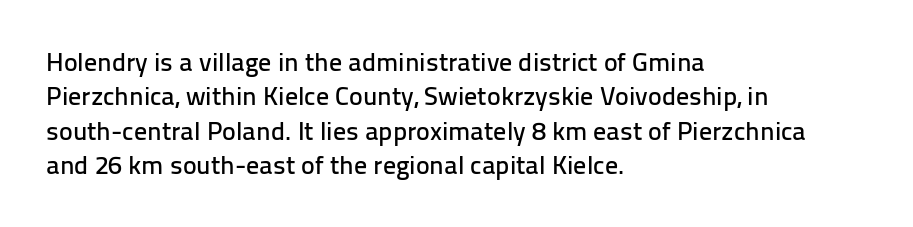
Here the glyphs are tracked normally, forming tight word shapes. Notice how the passage keeps a crisp vertical edge on the left only. A normal amount of white space separates one row of letters from the next. The string is rendered with underlining switched off.
